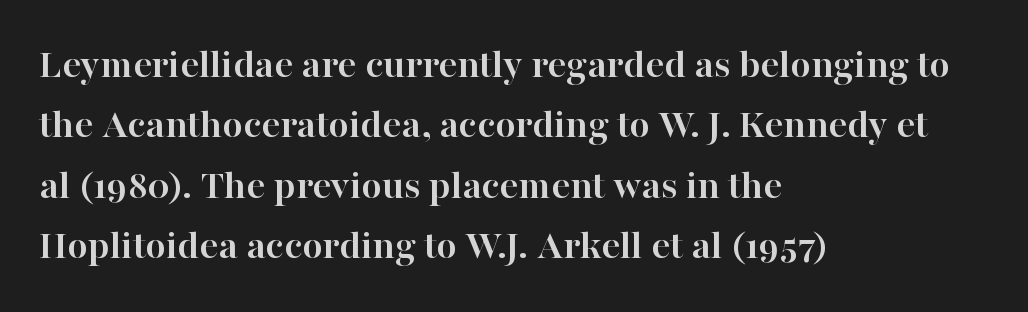
Chunky letters — that's bold for sure. Does the lettering tilt? It doesn't — this is upright. Rows of type keep a routine distance in the vertical direction. The gap between lines stays unmarked.
